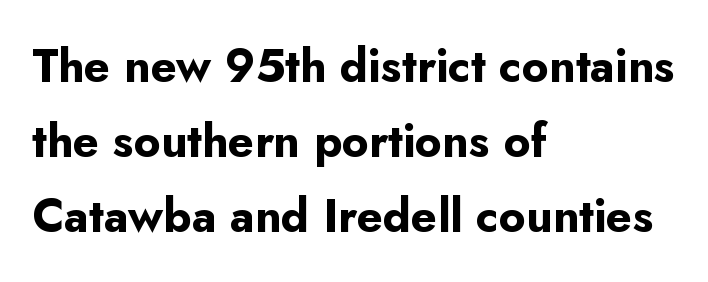
Q: Is the text bold? A: Yes.
Q: Is the text italic (slanted)? A: No, it is upright.
Q: Is the typeface a serif or a sans-serif typeface? A: Sans-serif.
Q: Is the text underlined? A: No.
Q: How is the paragraph aligned? A: Left-aligned.
Q: Is the spacing between letters normal or unusually wide? A: Normal.
Q: Is the spacing between lines tight, normal or loose? A: Normal.
Q: Width (condensed, normal, or wide)? A: Normal.
Q: Stroke contrast? A: Low.
Q: x-height? A: Small.
Q: Monospaced? A: No.
